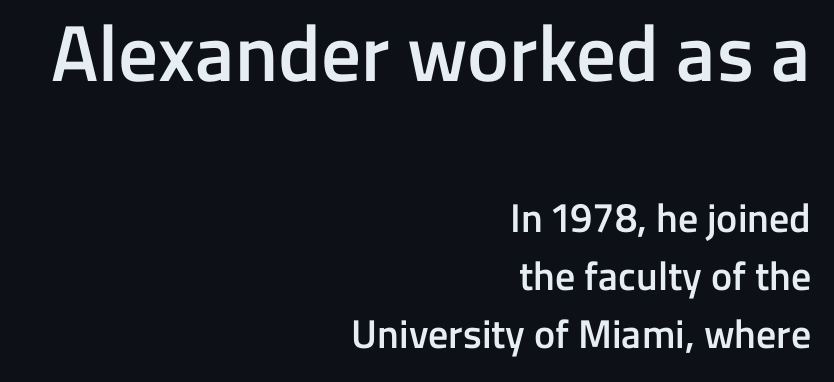
{"serif": "no", "italic": "no", "bold": "semi", "weight": "semibold", "width": "normal", "stroke_contrast": "low", "x_height": "medium", "monospaced": "no", "underline": "no", "align": "right", "line_spacing": "normal", "line_spacing_ratio": 1.46, "letter_spacing": "normal", "letter_spacing_em": 0.0, "larger_block": "first", "size_ratio": 1.98, "glyph_px": 79}
